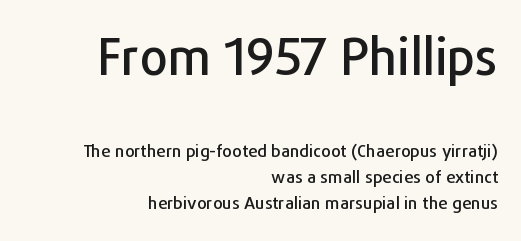
The image shows 50 px sans-serif type, upright; set right-aligned, normal line spacing (1.52x), normal letter spacing, not underlined; the first (top) block is 2.94x larger; low stroke contrast and a medium x-height.
